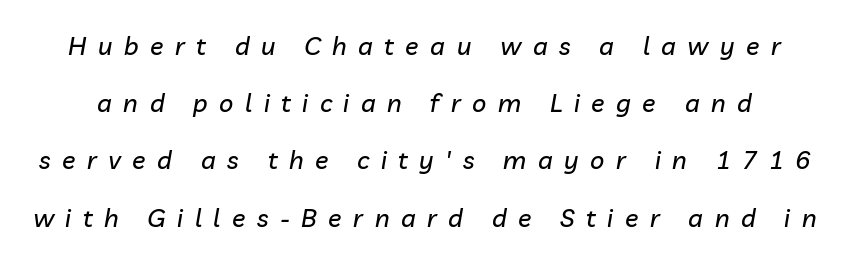
The image shows 25 px text type, italic (leaning right); set loose line spacing (2.29x), unusually wide letter spacing (+0.46 em), not underlined.
